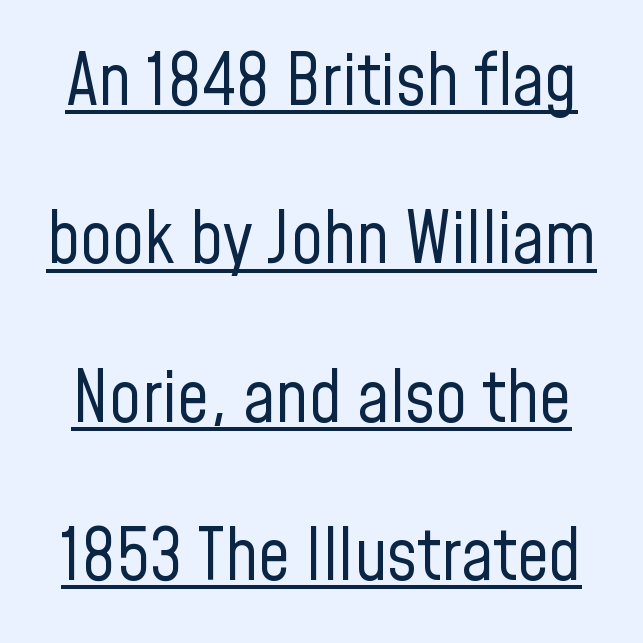
Q: Is the text bold? A: No.
Q: Is the text italic (slanted)? A: No, it is upright.
Q: Is the typeface a serif or a sans-serif typeface? A: Sans-serif.
Q: Is the text underlined? A: Yes.
Q: Is the spacing between letters normal or unusually wide? A: Normal.
Q: Is the spacing between lines tight, normal or loose? A: Loose.
Q: Width (condensed, normal, or wide)? A: Condensed.
Q: Stroke contrast? A: Low.
Q: x-height? A: Medium.
Q: Monospaced? A: No.
